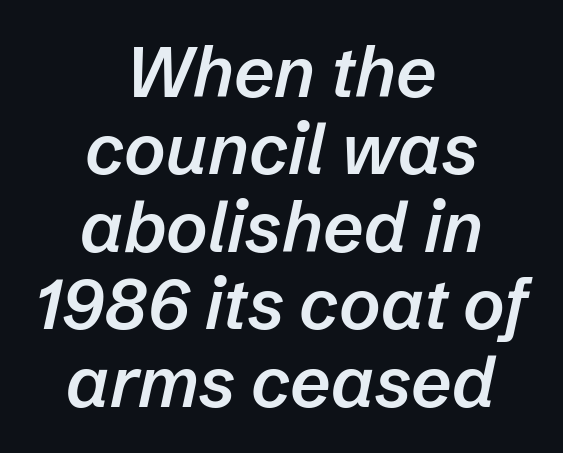
No extra tracking has been applied to these lines. Unmarked baselines from the first word to the last. A somewhat darkened texture: the type is semibold rather than bold. Leading is clearly below the norm, producing a dense column. Compared with a flush-left layout, this one balances lines on the center instead.
